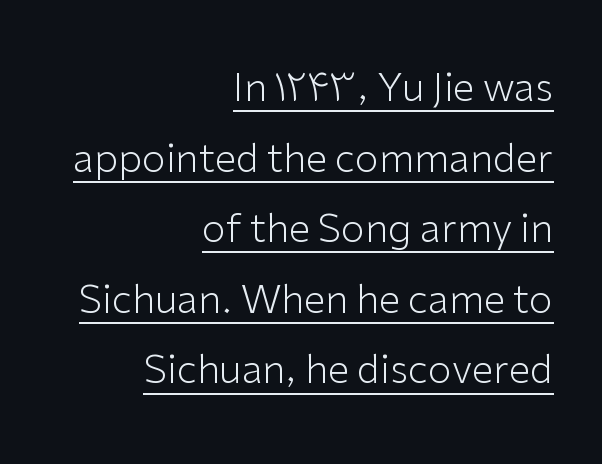
{"serif": "no", "italic": "no", "bold": "no", "weight": "light", "width": "normal", "stroke_contrast": "low", "x_height": "medium", "monospaced": "no", "underline": "yes", "align": "right", "line_spacing_ratio": 1.81, "letter_spacing": "normal", "letter_spacing_em": 0.0, "glyph_px": 39}
